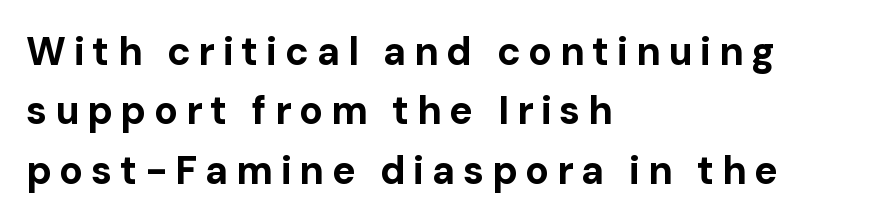
Whoever set this chose a conventional vertical rhythm. Examine the stroke ends and you'll find no serifs. This is the regular roman posture of the typeface. The rendering anchors every line to the left-hand side.
